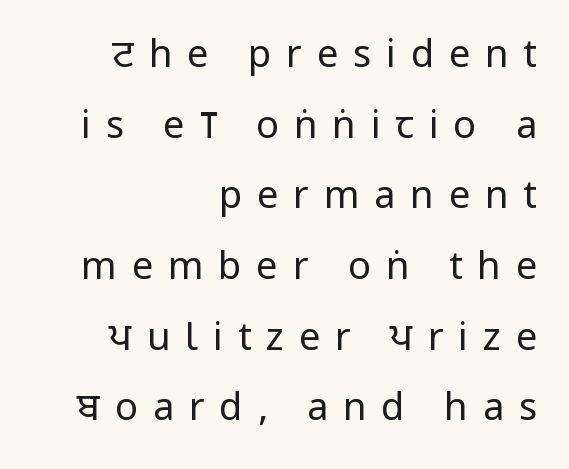
{"serif": "no", "italic": "no", "bold": "no", "weight": "regular", "width": "condensed", "stroke_contrast": "low", "underline": "no", "align": "right", "line_spacing_ratio": 1.86, "letter_spacing": "wide", "letter_spacing_em": 0.39, "glyph_px": 38}
